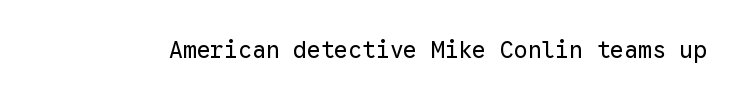
The type is set solid horizontally, with unmodified tracking. Words float on clear page, feet unadorned. A quiet, ordinary-to-light weight characterises the typeface. The type sits square on the baseline with zero lean.
